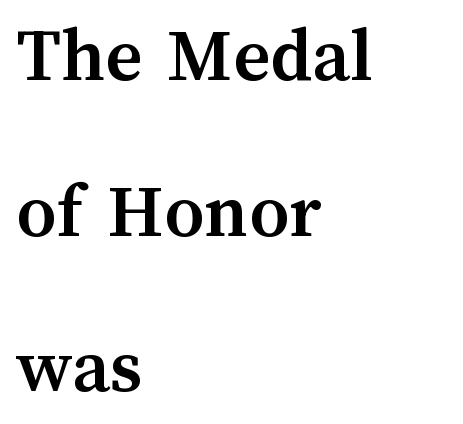
On the weight axis this lands at bold, roughly 700. Short note: letters normally spaced. Leading is clearly above the norm, producing a sparse column. You can tell it's not italic because the verticals are truly vertical. Decoration check: the copy has no underline. The letters advance in unequal steps, a hallmark of proportional type.
